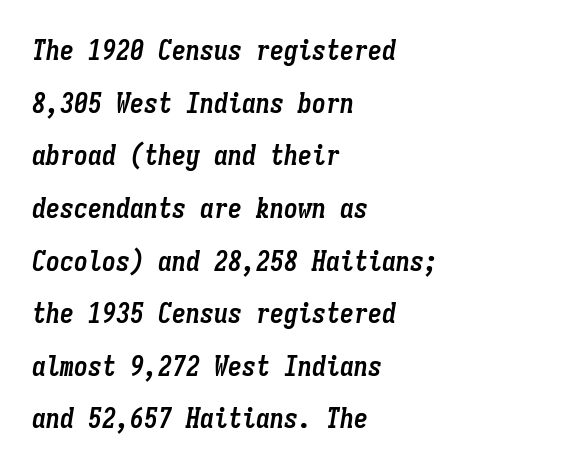
The image shows 28 px semibold, condensed type, italic (leaning right), monospaced; set left-aligned, line spacing 1.88x, normal letter spacing, not underlined; low stroke contrast and a medium x-height.
